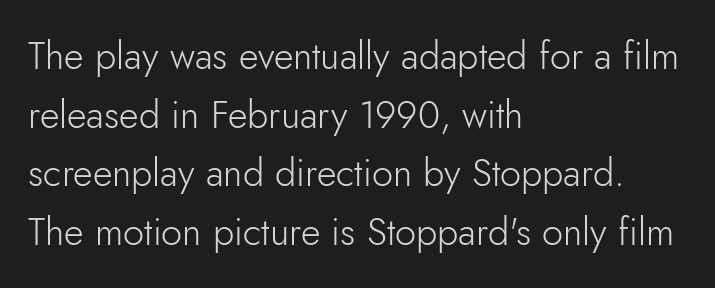
Q: Is the text bold? A: No.
Q: Is the text italic (slanted)? A: No, it is upright.
Q: Is the typeface a serif or a sans-serif typeface? A: Sans-serif.
Q: Is the text underlined? A: No.
Q: How is the paragraph aligned? A: Left-aligned.
Q: Is the spacing between letters normal or unusually wide? A: Normal.
Q: Is the spacing between lines tight, normal or loose? A: Normal.
Q: Width (condensed, normal, or wide)? A: Normal.
Q: Stroke contrast? A: Low.
Q: x-height? A: Small.
Q: Monospaced? A: No.
